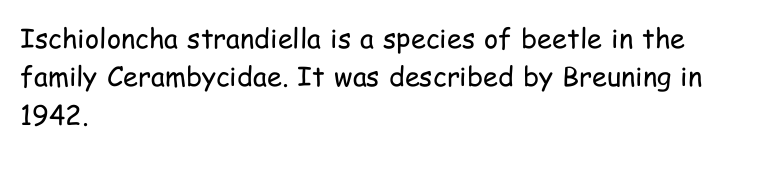
{"italic": "no", "bold": "no", "underline": "no", "align": "left", "line_spacing": "normal", "line_spacing_ratio": 1.42, "letter_spacing": "normal", "letter_spacing_em": 0.0, "glyph_px": 27}
